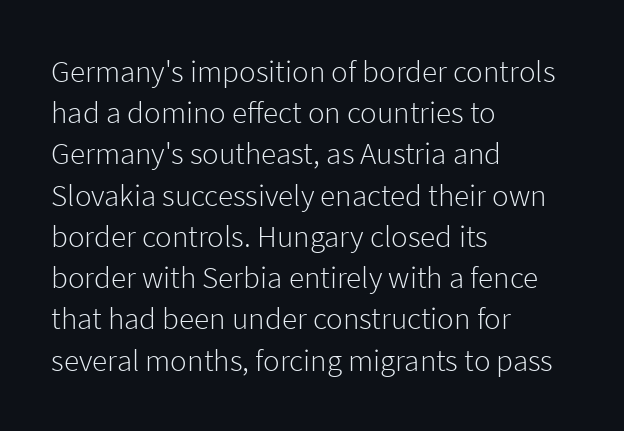
Nothing heavy about these letters — not bold at all. Short note: letters normally spaced. Are there feet on the stems? There aren't — it's a sans. Spacing verdict: proportional, widths tailored to each character.
